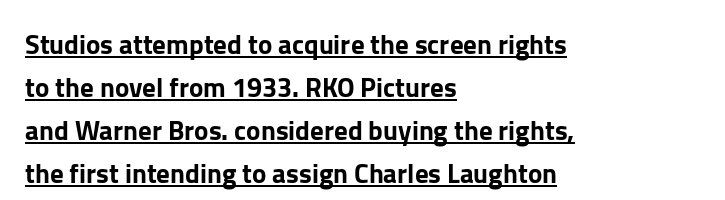
{"italic": "no", "underline": "yes", "align": "left", "line_spacing": "normal", "line_spacing_ratio": 1.59, "letter_spacing": "normal", "letter_spacing_em": 0.0, "glyph_px": 27}
